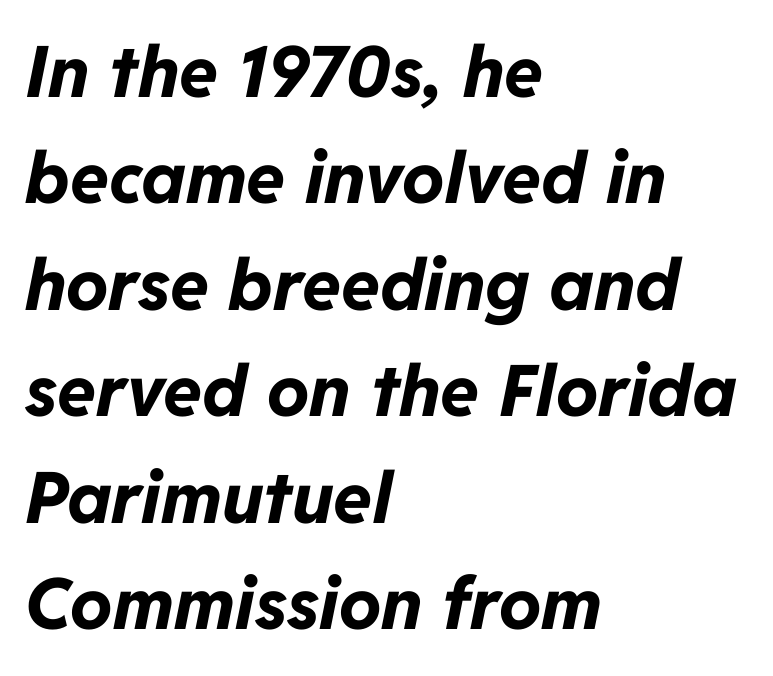
The image shows 71 px bold type, italic (leaning right); set left-aligned, normal line spacing (1.5x), normal letter spacing, not underlined; low stroke contrast and a medium x-height.
